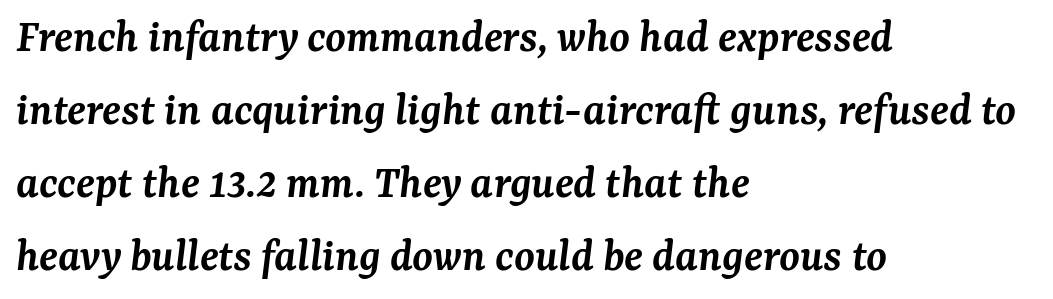
Q: Is the text bold? A: Semi-bold.
Q: Is the text italic (slanted)? A: Yes, it leans right by about 7 degrees.
Q: Is the typeface a serif or a sans-serif typeface? A: Serif.
Q: Is the text underlined? A: No.
Q: How is the paragraph aligned? A: Left-aligned.
Q: Is the spacing between letters normal or unusually wide? A: Normal.
Q: Is the spacing between lines tight, normal or loose? A: Normal.
Q: Width (condensed, normal, or wide)? A: Normal.
Q: Stroke contrast? A: Medium.
Q: x-height? A: Medium.
Q: Monospaced? A: No.
